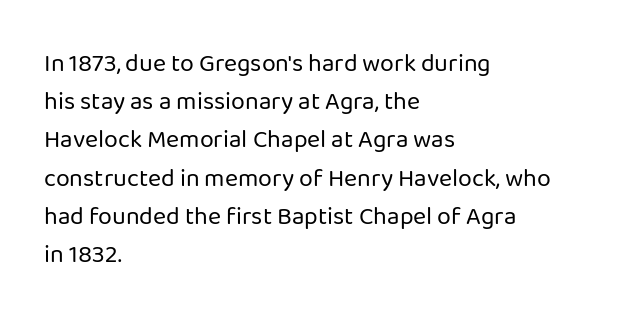
The image shows 25 px text type, upright; set left-aligned, normal line spacing (1.53x), normal letter spacing, not underlined.
